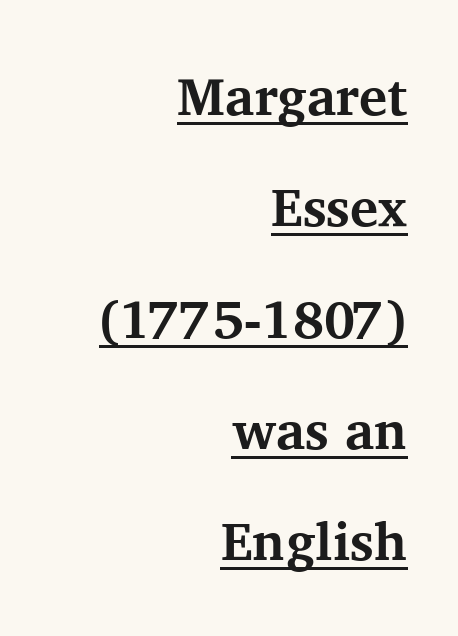
Q: Is the text bold? A: Yes.
Q: Is the text italic (slanted)? A: No, it is upright.
Q: Is the typeface a serif or a sans-serif typeface? A: Serif.
Q: Is the text underlined? A: Yes.
Q: How is the paragraph aligned? A: Right-aligned.
Q: Is the spacing between letters normal or unusually wide? A: Normal.
Q: Is the spacing between lines tight, normal or loose? A: Loose.
Q: Width (condensed, normal, or wide)? A: Normal.
Q: Stroke contrast? A: Medium.
Q: x-height? A: Medium.
Q: Monospaced? A: No.
